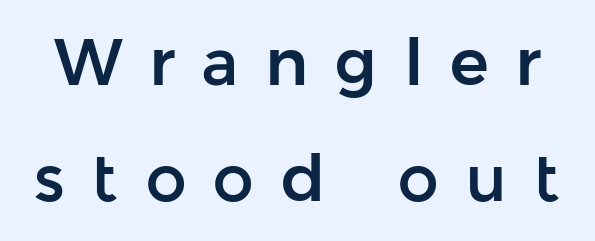
Q: Is the text italic (slanted)? A: No, it is upright.
Q: Is the typeface a serif or a sans-serif typeface? A: Sans-serif.
Q: Is the text underlined? A: No.
Q: Is the spacing between letters normal or unusually wide? A: Unusually wide.
Q: Width (condensed, normal, or wide)? A: Normal.
Q: Stroke contrast? A: Low.
Q: x-height? A: Medium.
Q: Monospaced? A: No.
